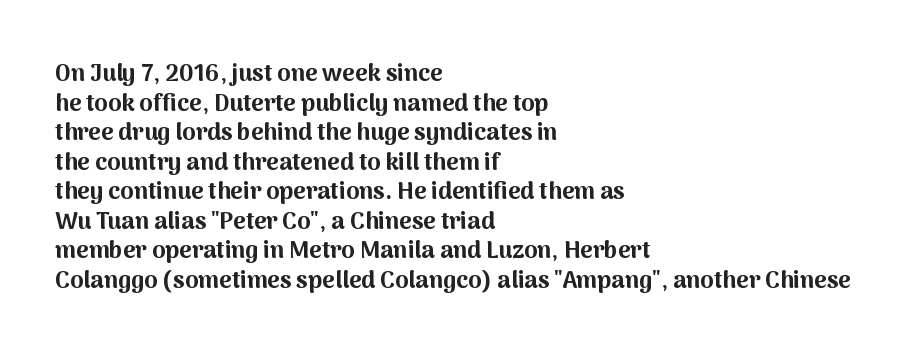
Nobody drew a line under any word here. The lettering stays uniformly vertical, giving the passage a roman look. Each word holds together tightly as a unit, with standard inter-letter gaps. A student would call this left alignment; a typographer would say flush left, rag right. Typographic density is high because the face is bold.
